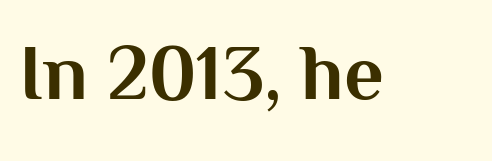
Each glyph is drawn with heavy, bold strokes. Type style note: lacks serifs. Does extra space separate the letters? No, they use regular spacing. Here the designer chose a conventional face with non-uniform glyph widths.
